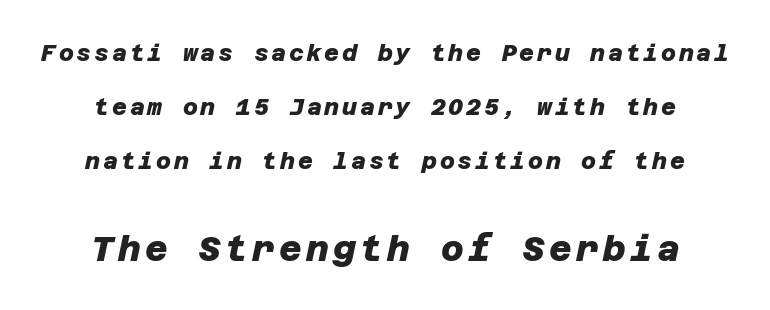
The passage shown is emphatically bold. The block sitting lower on the canvas is the one with enlarged characters. Rows of type keep a wide berth in the vertical direction. This rendering employs a face without finishing strokes, i.e., a sans-serif. Beneath every word, the page is bare.
